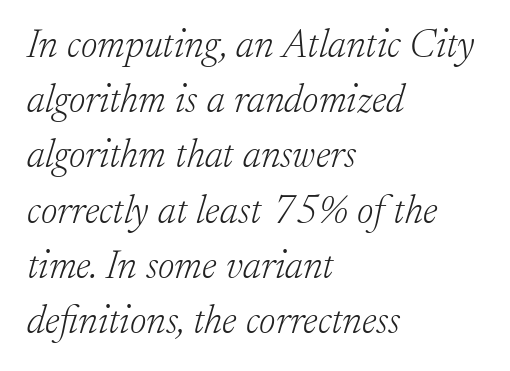
{"serif": "yes", "italic": "yes", "lean": "right", "slant_degrees": 17, "bold": "no", "weight": "light", "width": "normal", "stroke_contrast": "low", "x_height": "small", "monospaced": "no", "underline": "no", "align": "left", "line_spacing": "normal", "line_spacing_ratio": 1.38, "letter_spacing": "normal", "letter_spacing_em": 0.0, "glyph_px": 40}
